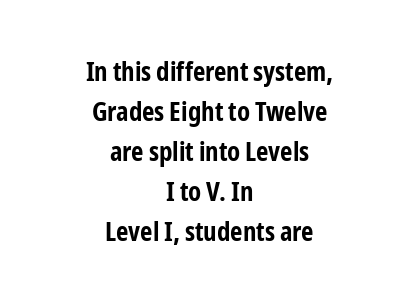
Q: Is the text bold? A: Yes.
Q: Is the text italic (slanted)? A: No, it is upright.
Q: Is the text underlined? A: No.
Q: How is the paragraph aligned? A: Centered.
Q: Is the spacing between letters normal or unusually wide? A: Normal.
Q: Is the spacing between lines tight, normal or loose? A: Normal.
